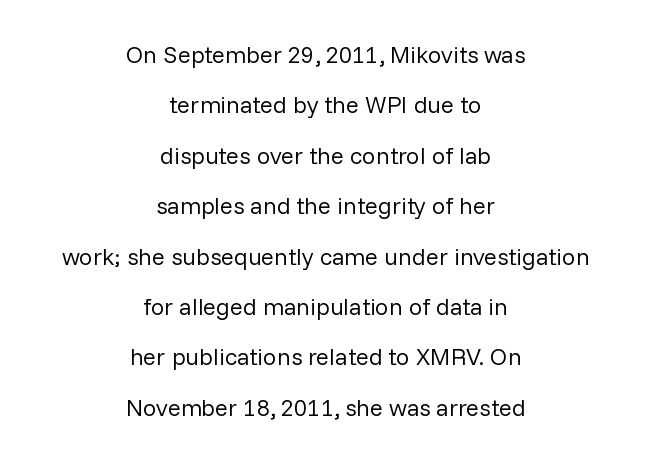
Q: Is the text bold? A: No.
Q: Is the text italic (slanted)? A: No, it is upright.
Q: Is the text underlined? A: No.
Q: How is the paragraph aligned? A: Centered.
Q: Is the spacing between letters normal or unusually wide? A: Normal.
Q: Is the spacing between lines tight, normal or loose? A: Loose.
